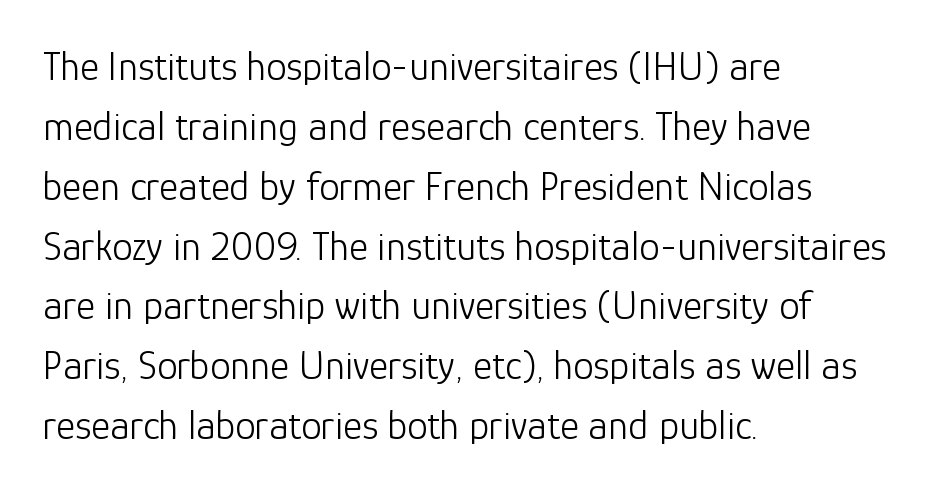
Is the type heavy? It reads as light-to-regular instead. This sample has the flowing, uneven cadence of proportional lettering. The leading is moderate, giving the passage an even texture. The ragged edge is on the right, which tells us the setting is flush left.
